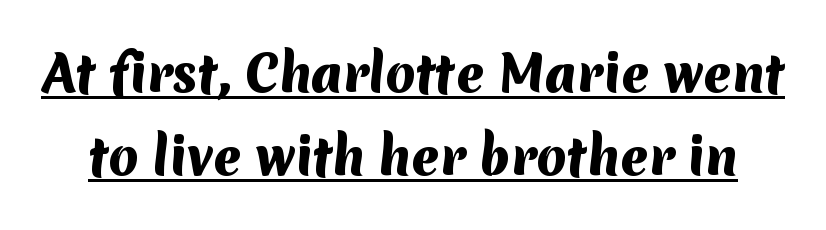
A typesetter would label this face a sans. The rendering uses a bold face; every stroke is thick and dark. The designer left line spacing at the default. You could call the tracking neutral — neither tight nor loose. The typesetter has applied underlining to the passage shown.
